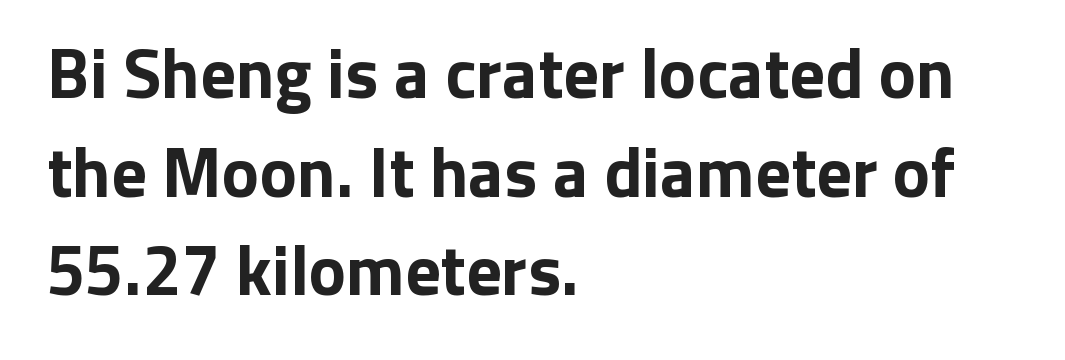
Q: Is the text bold? A: Yes.
Q: Is the text italic (slanted)? A: No, it is upright.
Q: Is the typeface a serif or a sans-serif typeface? A: Sans-serif.
Q: Is the text underlined? A: No.
Q: How is the paragraph aligned? A: Left-aligned.
Q: Is the spacing between letters normal or unusually wide? A: Normal.
Q: Is the spacing between lines tight, normal or loose? A: Normal.
Q: Width (condensed, normal, or wide)? A: Normal.
Q: Stroke contrast? A: Low.
Q: x-height? A: Medium.
Q: Monospaced? A: No.
